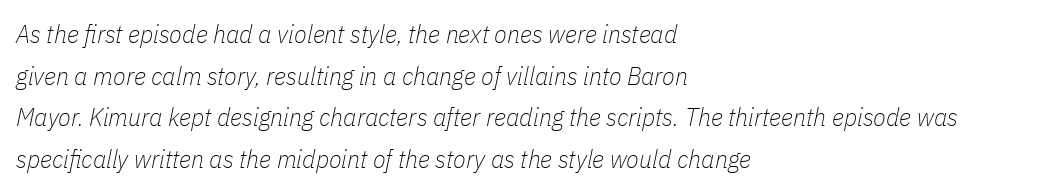
The image shows 26 px text type, italic (leaning right); set left-aligned, normal line spacing (1.6x), normal letter spacing, not underlined.
